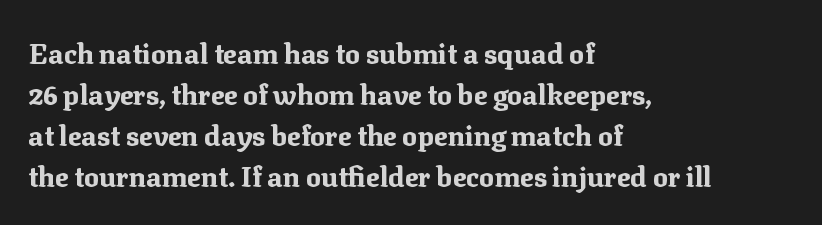
The image shows 28 px bold serif type, upright; set left-aligned, normal line spacing (1.47x), normal letter spacing, not underlined; medium stroke contrast and a medium x-height.
